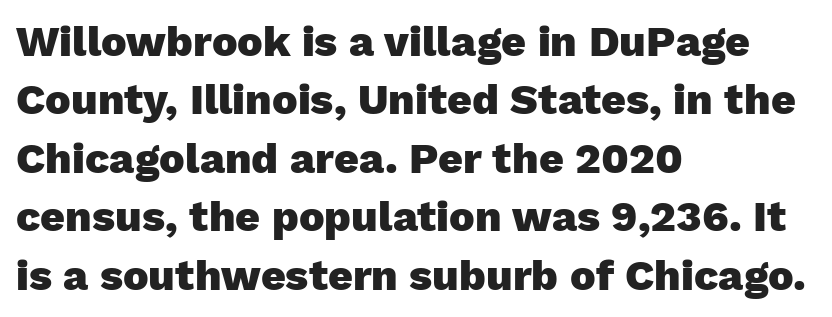
Q: Is the text bold? A: Yes.
Q: Is the text italic (slanted)? A: No, it is upright.
Q: Is the typeface a serif or a sans-serif typeface? A: Sans-serif.
Q: Is the text underlined? A: No.
Q: How is the paragraph aligned? A: Left-aligned.
Q: Is the spacing between letters normal or unusually wide? A: Normal.
Q: Is the spacing between lines tight, normal or loose? A: Normal.
Q: Width (condensed, normal, or wide)? A: Normal.
Q: Stroke contrast? A: Low.
Q: x-height? A: Medium.
Q: Monospaced? A: No.
